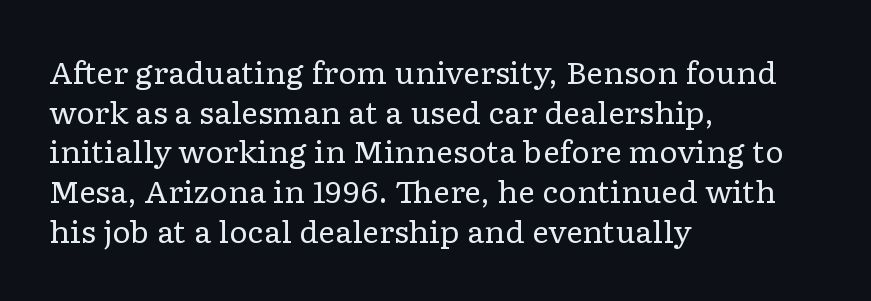
Q: Is the text bold? A: No.
Q: Is the text italic (slanted)? A: No, it is upright.
Q: Is the typeface a serif or a sans-serif typeface? A: Serif.
Q: Is the text underlined? A: No.
Q: How is the paragraph aligned? A: Left-aligned.
Q: Is the spacing between letters normal or unusually wide? A: Normal.
Q: Is the spacing between lines tight, normal or loose? A: Normal.
Q: Width (condensed, normal, or wide)? A: Wide.
Q: Stroke contrast? A: Low.
Q: x-height? A: Medium.
Q: Monospaced? A: No.
